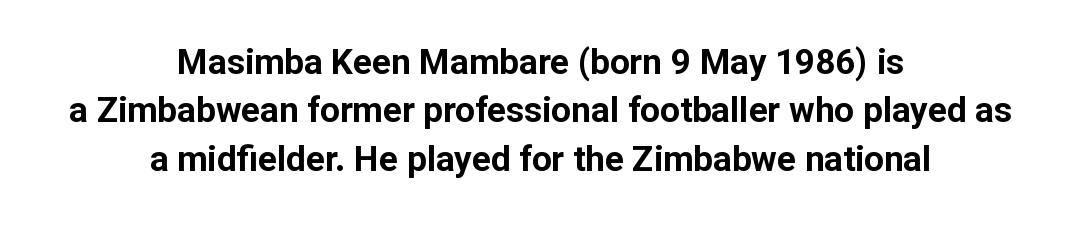
Reading down the column, the eye jumps a familiar distance to each next line. Centered paragraph, ragged on both sides. Observe the ordinary spacing: letters are neighbours, not strangers. Check the space under the baseline: it is left empty. Its strokes are broad and dark, the hallmark of bold type. Is this a sans? Yes — the strokes have no serifs.
